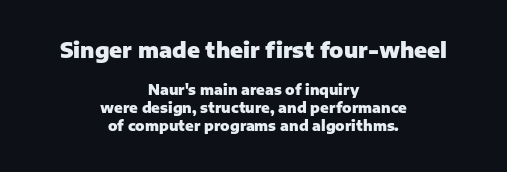
Regular leading. A student would call this center alignment; a typographer would say set centered. A dark, heavy texture on the line: the type is bold. The specimen omits any rule beneath the text block's lines. Is the letter spacing exaggerated? No — it looks like the ordinary default. The designer gave the opening block more size than the closing block.
